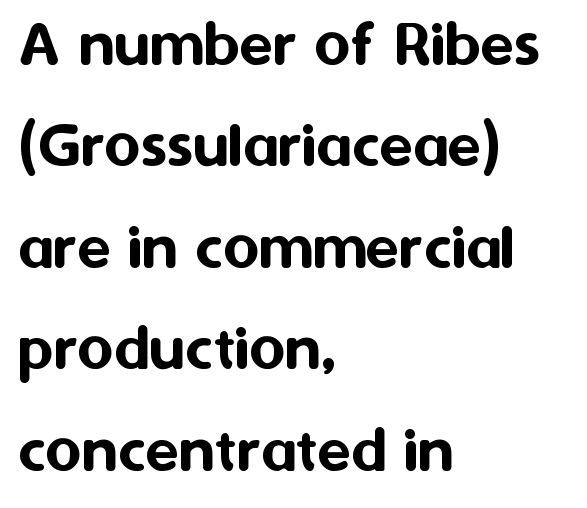
The image shows 69 px sans-serif type, upright; set left-aligned, normal line spacing (1.47x), normal letter spacing, not underlined; medium stroke contrast and a medium x-height.
